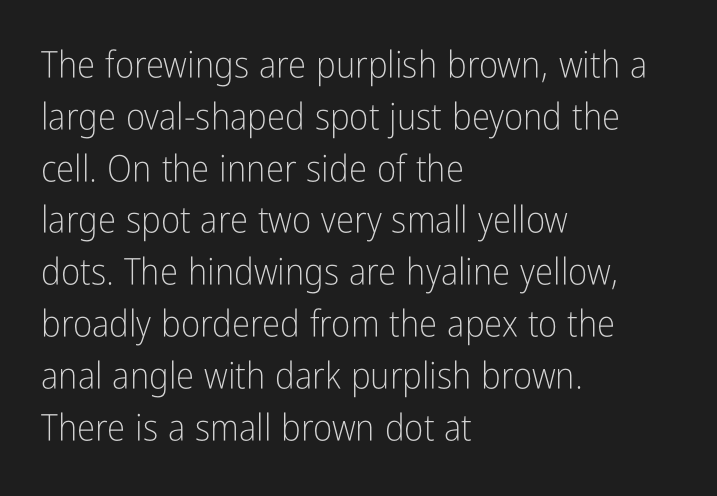
This sample keeps an unexceptional amount of space between lines. Glyph-to-glyph distance matches everyday printed text. The strip under each line holds only bare page. Unlike italic type, these characters show no tilt at all.
